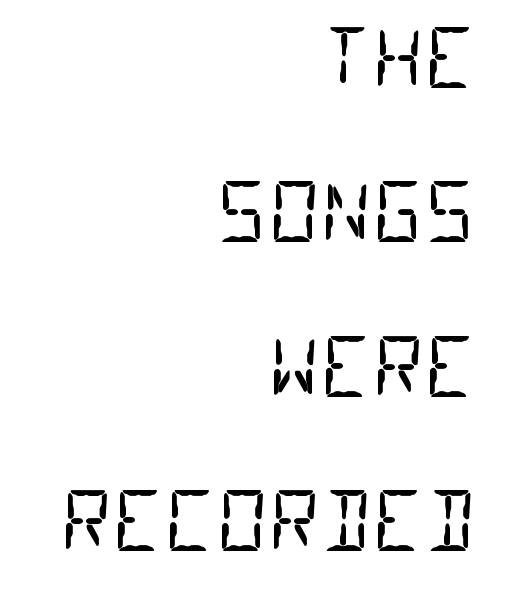
Q: Is the text bold? A: No.
Q: Is the typeface a serif or a sans-serif typeface? A: Sans-serif.
Q: Is the text underlined? A: No.
Q: How is the paragraph aligned? A: Right-aligned.
Q: Is the spacing between letters normal or unusually wide? A: Normal.
Q: Is the spacing between lines tight, normal or loose? A: Loose.
Q: Width (condensed, normal, or wide)? A: Condensed.
Q: Stroke contrast? A: Low.
Q: x-height? A: Large.
Q: Monospaced? A: Yes.
